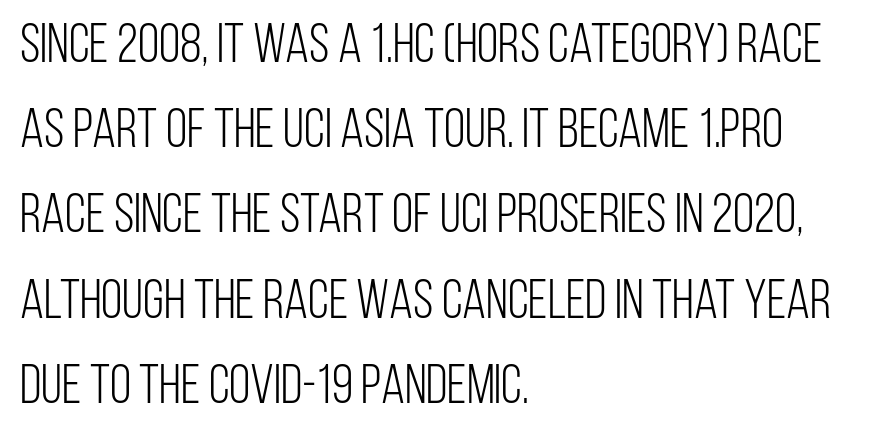
{"serif": "no", "italic": "no", "bold": "no", "weight": "light", "width": "condensed", "stroke_contrast": "low", "x_height": "large", "monospaced": "no", "underline": "no", "align": "left", "line_spacing": "normal", "line_spacing_ratio": 1.55, "letter_spacing": "normal", "letter_spacing_em": 0.0, "glyph_px": 55}
